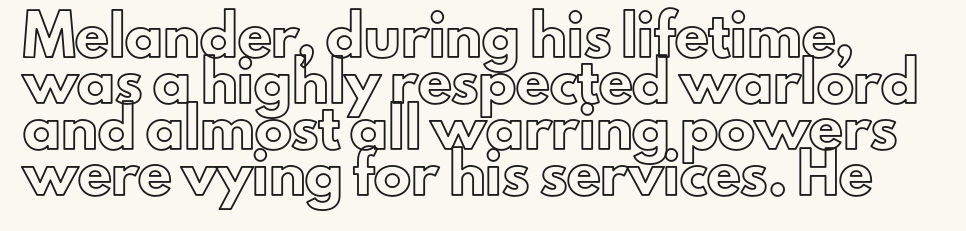
{"italic": "no", "width": "normal", "x_height": "small", "monospaced": "no", "underline": "no", "line_spacing_ratio": 1.24, "letter_spacing": "normal", "letter_spacing_em": 0.0, "glyph_px": 37}
